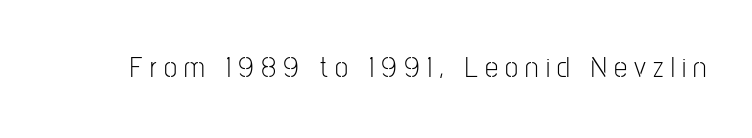
The image shows 30 px light, condensed sans-serif type, upright; set unusually wide letter spacing (+0.24 em), not underlined; low stroke contrast and a medium x-height.
